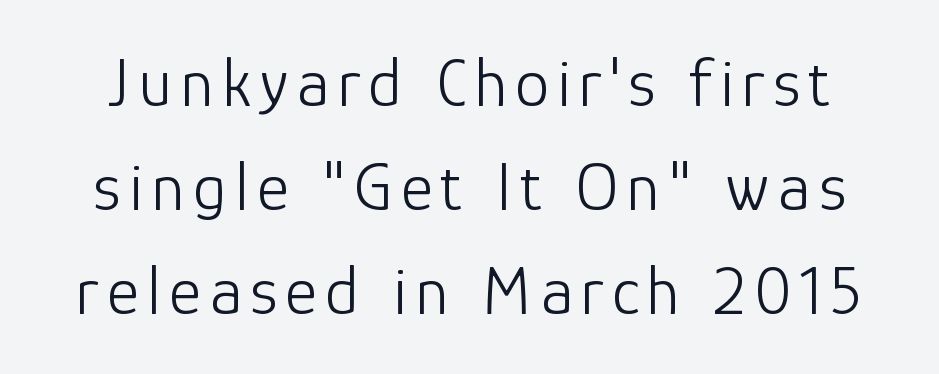
This is the regular roman posture of the typeface. You could not count columns in this text — the font is proportionally spaced. Regular leading. A light-to-regular cut is what we see here.
